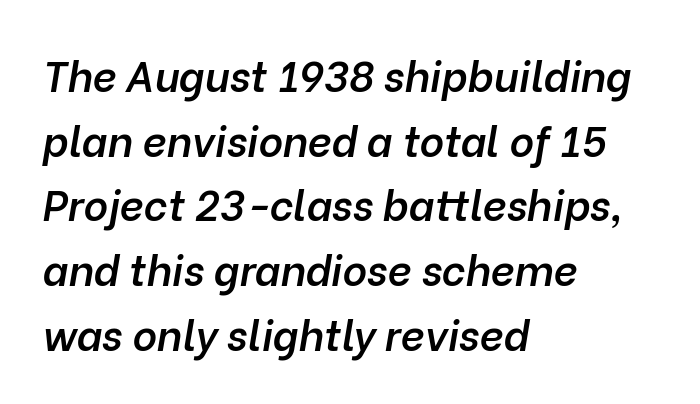
A typesetter would mark this as italic. Is the type bold? Partly — it's a semibold, heavier than regular but not fully bold. Only glyphs here, with clear space below each row. Line starts are locked; line ends wander. The designer left line spacing at the default.
